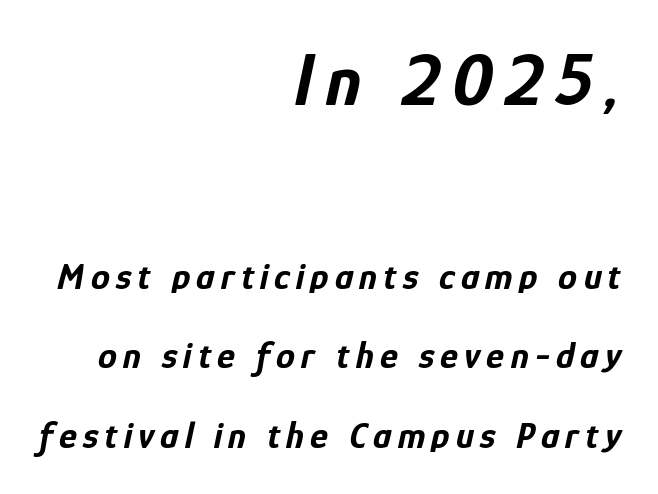
The image shows 75 px bold, condensed type, italic (leaning right); set right-aligned, loose line spacing (2.09x), not underlined; the first (top) block is 1.97x larger; low stroke contrast and a medium x-height.
